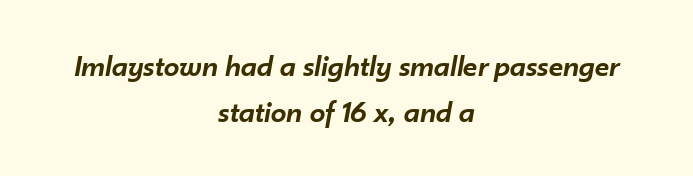
{"italic": "yes", "lean": "right", "slant_degrees": 10, "bold": "semi", "weight": "semibold", "width": "normal", "stroke_contrast": "low", "x_height": "small", "monospaced": "no", "underline": "no", "align": "center", "line_spacing": "normal", "line_spacing_ratio": 1.48, "letter_spacing": "normal", "letter_spacing_em": 0.0, "glyph_px": 31}
